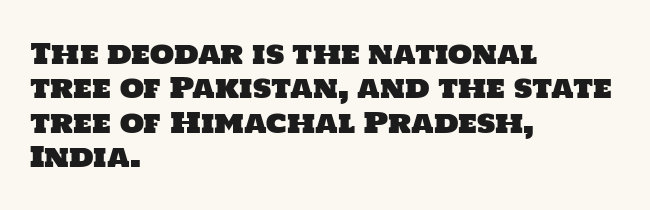
The image shows 28 px sans-serif type; set left-aligned, line spacing 1.23x, normal letter spacing, not underlined; low stroke contrast and a large x-height.
